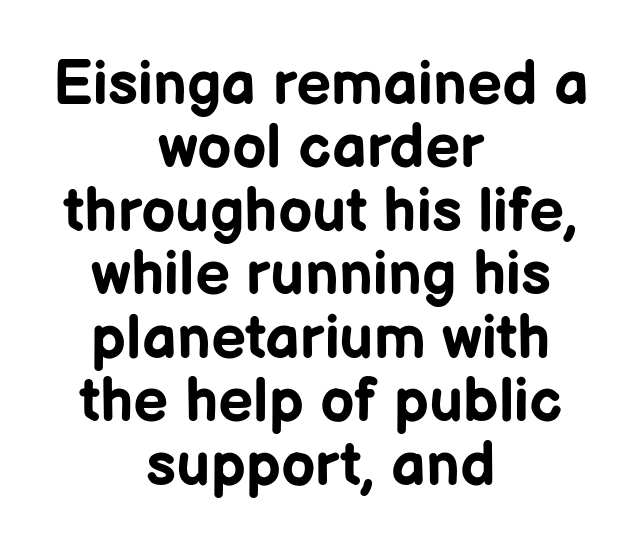
{"serif": "no", "italic": "no", "bold": "yes", "weight": "bold", "width": "normal", "stroke_contrast": "low", "x_height": "medium", "monospaced": "no", "underline": "no", "align": "center", "line_spacing": "tight", "line_spacing_ratio": 1.04, "letter_spacing": "normal", "letter_spacing_em": 0.0, "glyph_px": 61}
